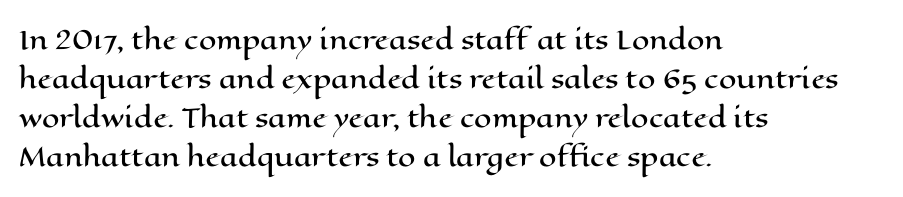
The image shows 25 px text type, upright; set left-aligned, normal line spacing (1.56x), normal letter spacing, not underlined.
